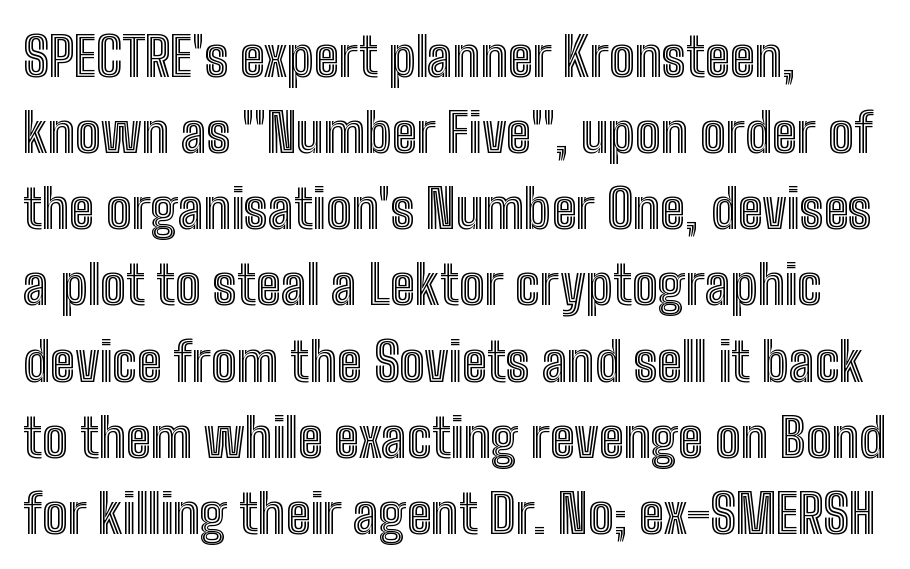
The image shows 54 px condensed type, upright; set left-aligned, normal line spacing (1.41x), normal letter spacing, not underlined; a medium x-height.
